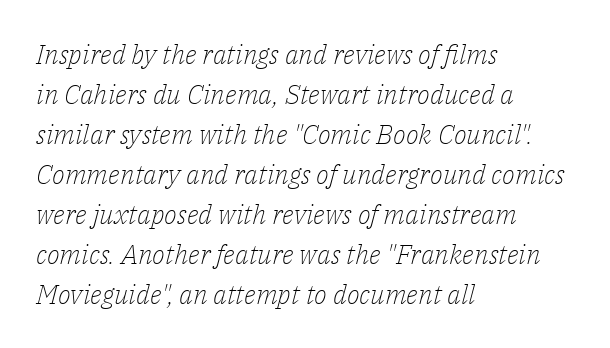
Q: Is the text bold? A: No.
Q: Is the text italic (slanted)? A: Yes, it leans right by about 14 degrees.
Q: Is the text underlined? A: No.
Q: How is the paragraph aligned? A: Left-aligned.
Q: Is the spacing between letters normal or unusually wide? A: Normal.
Q: Is the spacing between lines tight, normal or loose? A: Normal.
